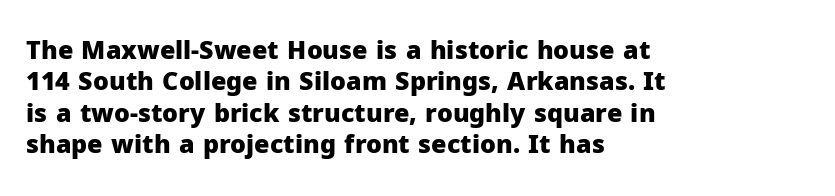
The image shows 25 px bold type, upright; set left-aligned, normal line spacing (1.26x), normal letter spacing, not underlined.
